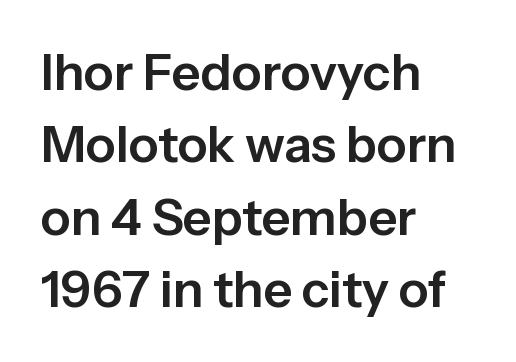
{"serif": "no", "italic": "no", "width": "normal", "stroke_contrast": "low", "x_height": "medium", "monospaced": "no", "underline": "no", "align": "left", "line_spacing": "normal", "line_spacing_ratio": 1.45, "letter_spacing": "normal", "letter_spacing_em": 0.0, "glyph_px": 50}
